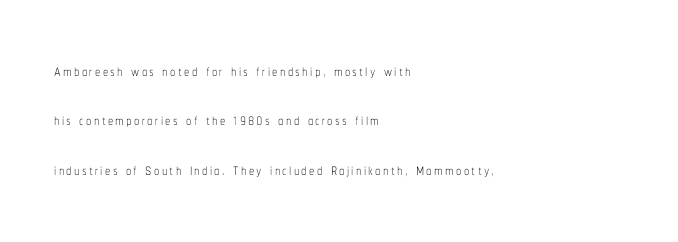
Q: Is the text bold? A: No.
Q: Is the text italic (slanted)? A: No, it is upright.
Q: Is the text underlined? A: No.
Q: How is the paragraph aligned? A: Left-aligned.
Q: Is the spacing between lines tight, normal or loose? A: Loose.
